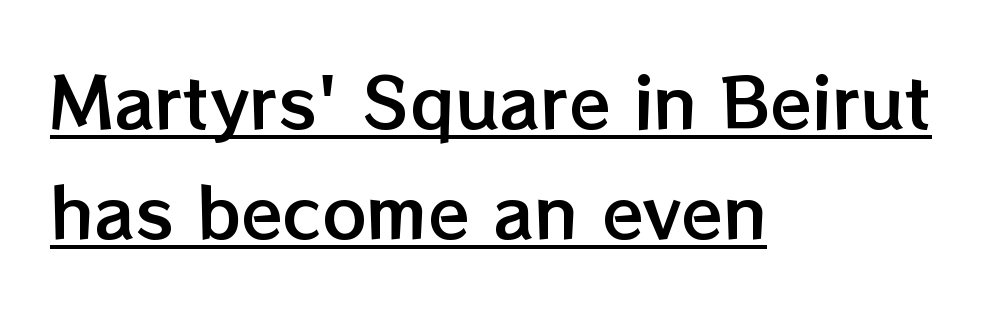
The image shows 68 px text type, upright; set left-aligned, normal line spacing (1.62x), normal letter spacing, underlined; low stroke contrast and a medium x-height.
